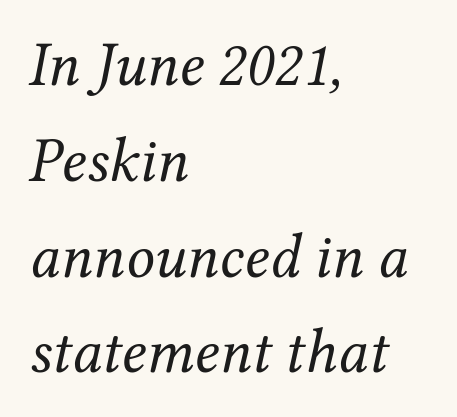
The rendering shows small feet on the letterforms — a serif design. Rendered with sloped, italic letterforms. The strip under each line holds only bare page. Heft: none added — not bold.
